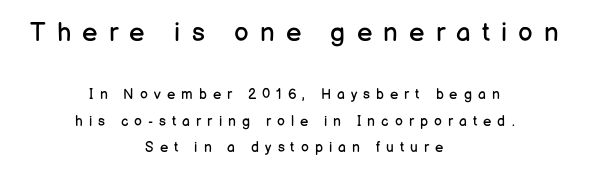
When letters stand straight like this, we call the style roman or upright. Someone cranked the tracking dial way up on this one. Stroke mass is kept to a normal reading level or below. Each row of text sits above clean, open space. Neither beginnings nor endings align; midpoints do.
